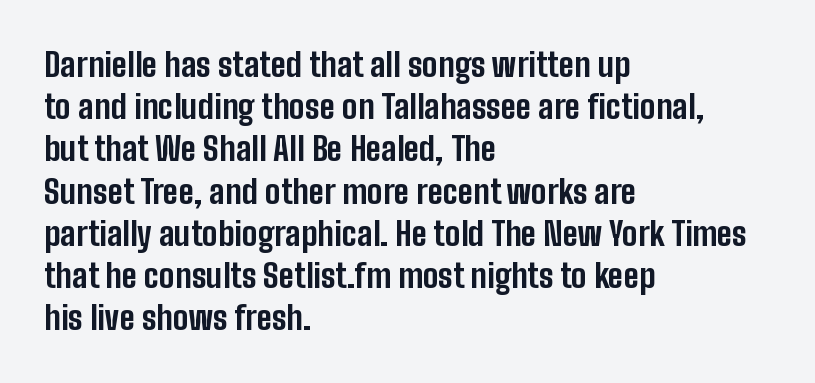
Casual observation: everything's shoved over to the left. Grotesque or geometric, the face here clearly has no serifs. Lines of text with bare space underneath. Compared with an ordinary text face, these strokes are far heavier — a full bold.
